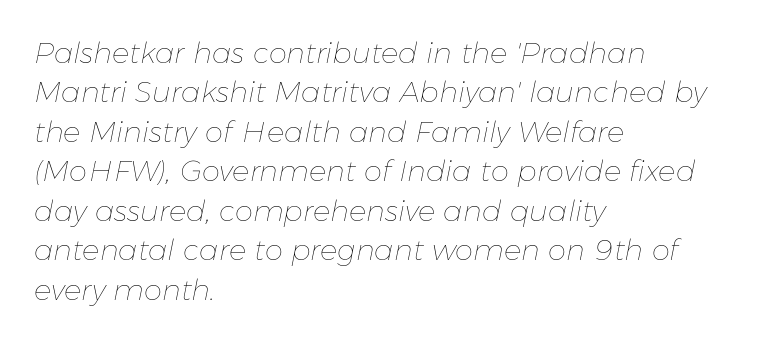
{"italic": "yes", "lean": "right", "slant_degrees": 11, "bold": "no", "weight": "thin", "width": "normal", "stroke_contrast": "low", "x_height": "medium", "monospaced": "no", "underline": "no", "align": "left", "line_spacing": "normal", "line_spacing_ratio": 1.36, "letter_spacing": "normal", "letter_spacing_em": 0.0, "glyph_px": 29}
